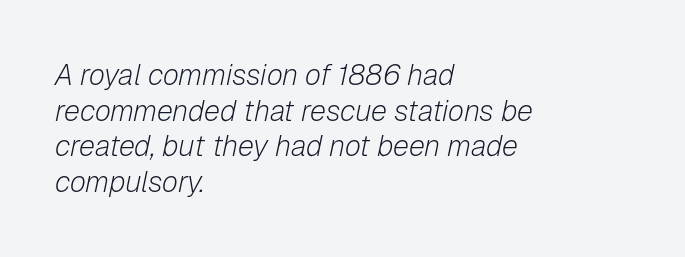
Do the characters align in a grid? No, the font is proportional. Stroke mass is kept to a normal reading level or below. You can tell it's italic because the verticals aren't actually vertical. The string is rendered with underlining switched off.
